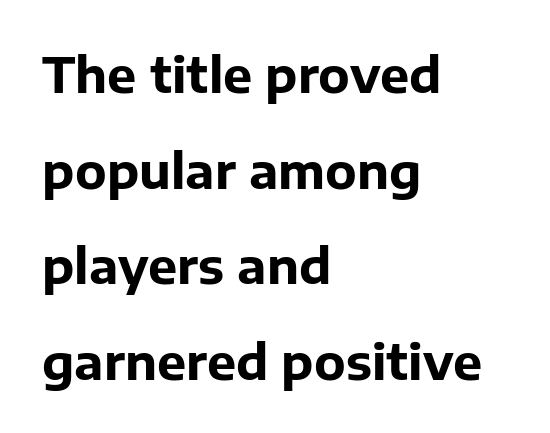
{"serif": "no", "italic": "no", "bold": "yes", "weight": "bold", "width": "normal", "stroke_contrast": "low", "x_height": "medium", "monospaced": "no", "underline": "no", "align": "left", "line_spacing": "loose", "line_spacing_ratio": 1.95, "letter_spacing": "normal", "letter_spacing_em": 0.0, "glyph_px": 49}
